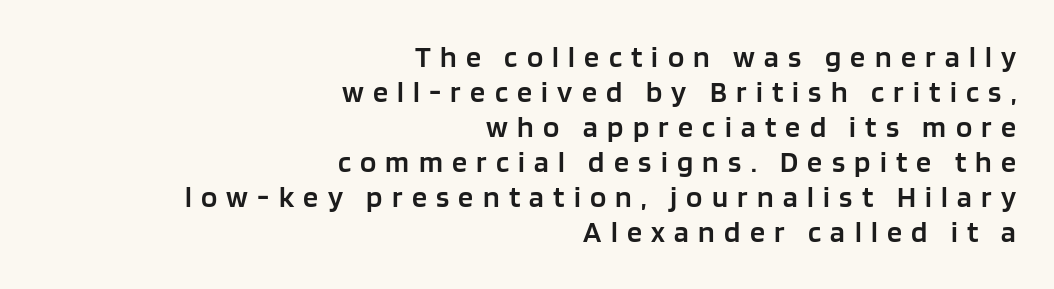
The image shows 30 px semibold sans-serif type, upright; set right-aligned, line spacing 1.17x, unusually wide letter spacing (+0.31 em), not underlined; low stroke contrast and a large x-height.
